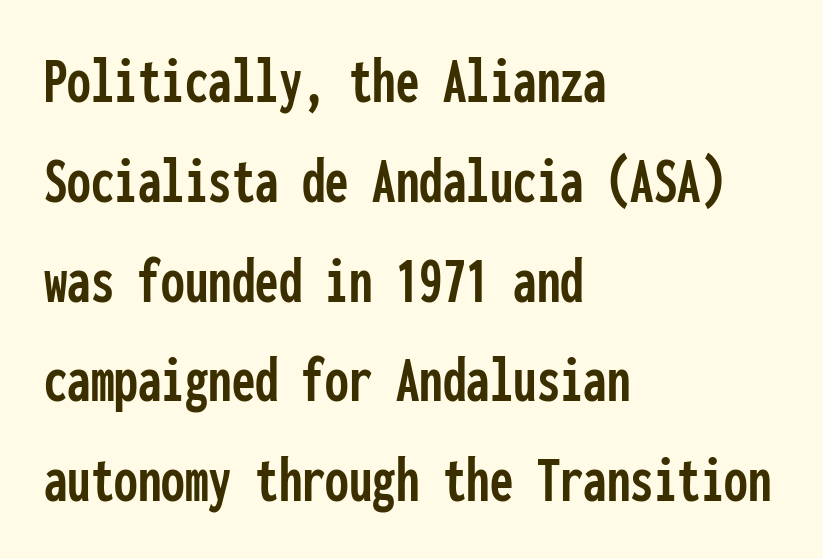
{"serif": "no", "italic": "no", "width": "condensed", "stroke_contrast": "low", "x_height": "medium", "monospaced": "yes", "underline": "no", "align": "left", "line_spacing": "normal", "line_spacing_ratio": 1.49, "letter_spacing": "normal", "letter_spacing_em": 0.0, "glyph_px": 67}
